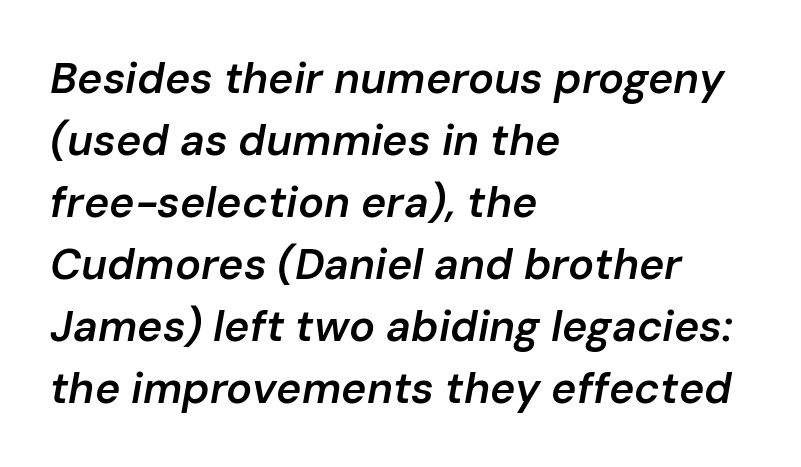
Q: Is the text bold? A: Semi-bold.
Q: Is the text italic (slanted)? A: Yes, it leans right by about 10 degrees.
Q: Is the text underlined? A: No.
Q: How is the paragraph aligned? A: Left-aligned.
Q: Is the spacing between letters normal or unusually wide? A: Normal.
Q: Is the spacing between lines tight, normal or loose? A: Normal.
Q: Width (condensed, normal, or wide)? A: Normal.
Q: Stroke contrast? A: Low.
Q: x-height? A: Medium.
Q: Monospaced? A: No.
